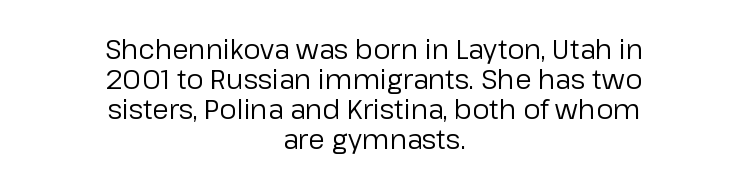
{"italic": "no", "bold": "no", "underline": "no", "align": "center", "line_spacing": "tight", "line_spacing_ratio": 1.11, "letter_spacing": "normal", "letter_spacing_em": 0.0, "glyph_px": 27}
